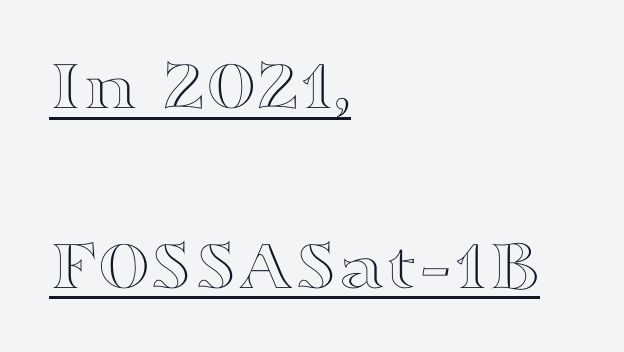
Q: Is the text italic (slanted)? A: No, it is upright.
Q: Is the text underlined? A: Yes.
Q: How is the paragraph aligned? A: Left-aligned.
Q: Is the spacing between letters normal or unusually wide? A: Normal.
Q: Is the spacing between lines tight, normal or loose? A: Loose.
Q: Width (condensed, normal, or wide)? A: Wide.
Q: x-height? A: Medium.
Q: Monospaced? A: No.
